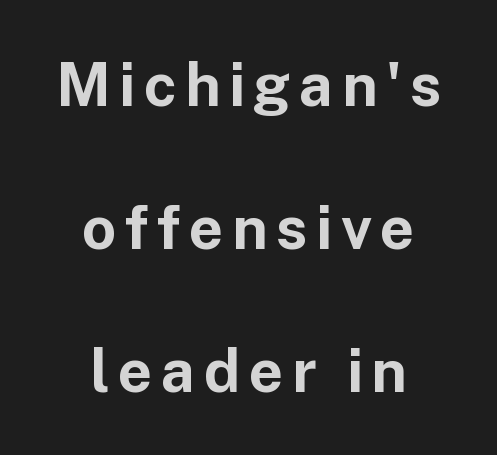
{"serif": "no", "italic": "no", "bold": "yes", "weight": "bold", "width": "normal", "stroke_contrast": "low", "x_height": "medium", "monospaced": "no", "underline": "no", "align": "center", "line_spacing": "loose", "line_spacing_ratio": 2.38, "glyph_px": 60}
